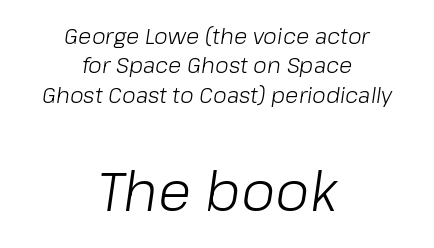
The designer left line spacing at the default. Does extra space separate the letters? No, they use regular spacing. Character widths vary here, with narrow letters taking less room than wide ones. Decoration check: the copy has no underline. The font's italic variant was chosen for this text. The passage shown begins with its smaller block and ends with its larger one.
